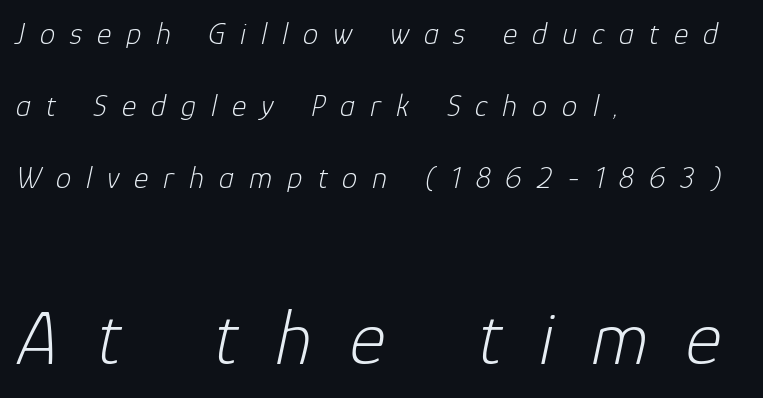
The image shows 77 px light type, italic (leaning right); set left-aligned, loose line spacing (2.33x), unusually wide letter spacing (+0.48 em), not underlined; the second (bottom) block is 2.48x larger; low stroke contrast and a medium x-height.
